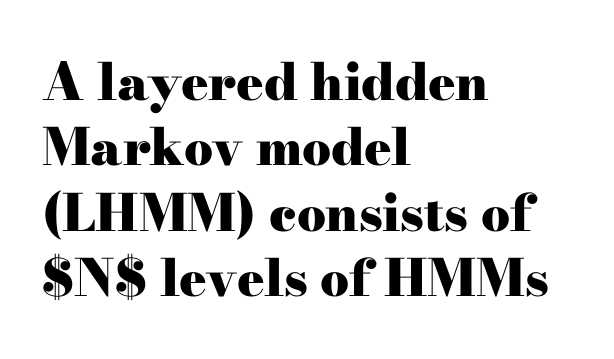
Q: Is the text bold? A: Yes.
Q: Is the text italic (slanted)? A: No, it is upright.
Q: Is the typeface a serif or a sans-serif typeface? A: Serif.
Q: Is the text underlined? A: No.
Q: How is the paragraph aligned? A: Left-aligned.
Q: Is the spacing between letters normal or unusually wide? A: Normal.
Q: Is the spacing between lines tight, normal or loose? A: Normal.
Q: Width (condensed, normal, or wide)? A: Wide.
Q: Stroke contrast? A: High.
Q: x-height? A: Small.
Q: Monospaced? A: No.
